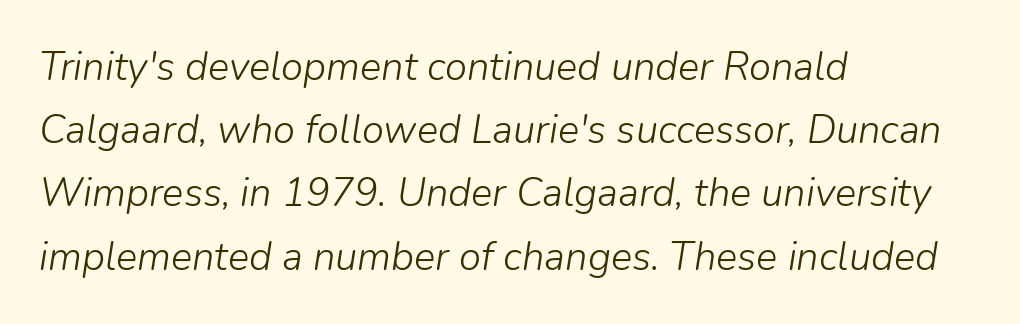
{"italic": "yes", "lean": "right", "slant_degrees": 9, "bold": "no", "weight": "light", "width": "normal", "stroke_contrast": "low", "x_height": "medium", "monospaced": "no", "underline": "no", "align": "left", "line_spacing": "normal", "line_spacing_ratio": 1.58, "letter_spacing": "normal", "letter_spacing_em": 0.0, "glyph_px": 40}
